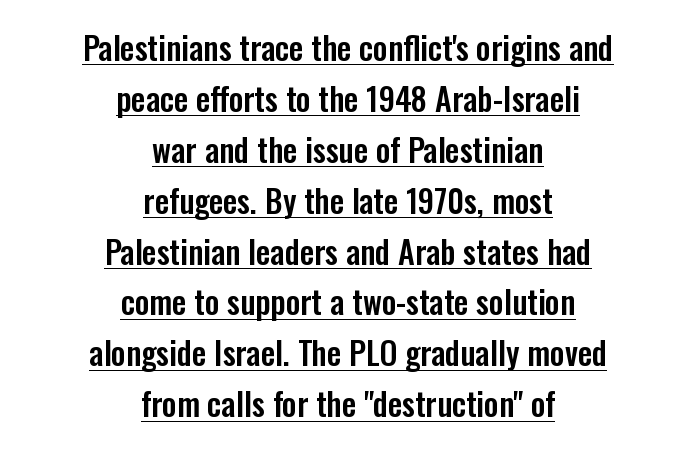
A rule runs beneath these lines of type. Nope, no serifs anywhere on these letters. The typography opts for an upright posture over an oblique one. You could not count columns in this text — the font is proportionally spaced.
